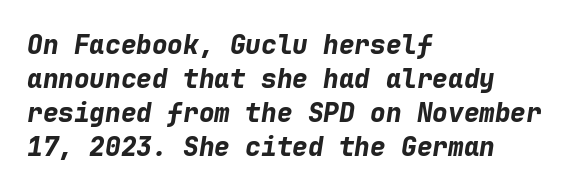
Q: Is the text bold? A: Yes.
Q: Is the text italic (slanted)? A: Yes, it leans right by about 9 degrees.
Q: Is the text underlined? A: No.
Q: How is the paragraph aligned? A: Left-aligned.
Q: Is the spacing between letters normal or unusually wide? A: Normal.
Q: Is the spacing between lines tight, normal or loose? A: Normal.
